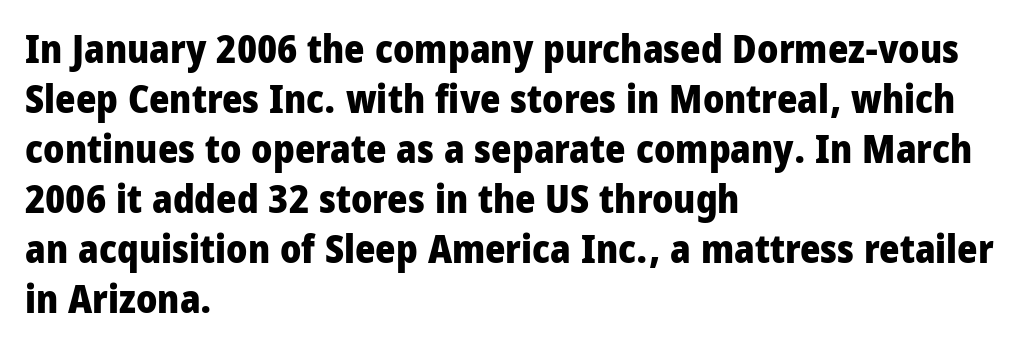
These lines are set flush left with a ragged right edge. You can tell from the bare stems that sans-serif type was used. Character widths vary here, with narrow letters taking less room than wide ones. Nope, not italic — everything's standing straight.
